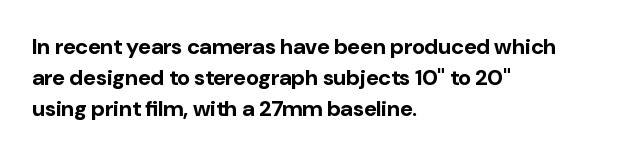
Ordinary non-slanted type is in use. The space between consecutive lines is moderate. The strokes are fattened all the way to bold. No extra tracking has been applied to these lines. Quick note: underline off. The typesetter chose a ragged-right arrangement here.
